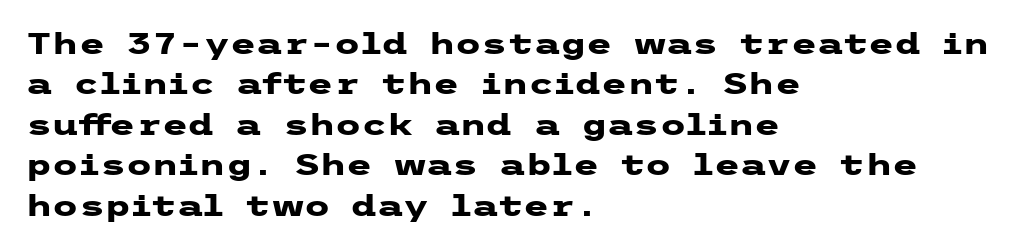
Q: Is the text bold? A: Yes.
Q: Is the text italic (slanted)? A: No, it is upright.
Q: Is the typeface a serif or a sans-serif typeface? A: Sans-serif.
Q: Is the text underlined? A: No.
Q: How is the paragraph aligned? A: Left-aligned.
Q: Is the spacing between letters normal or unusually wide? A: Normal.
Q: Is the spacing between lines tight, normal or loose? A: Normal.
Q: Width (condensed, normal, or wide)? A: Wide.
Q: Stroke contrast? A: Low.
Q: x-height? A: Medium.
